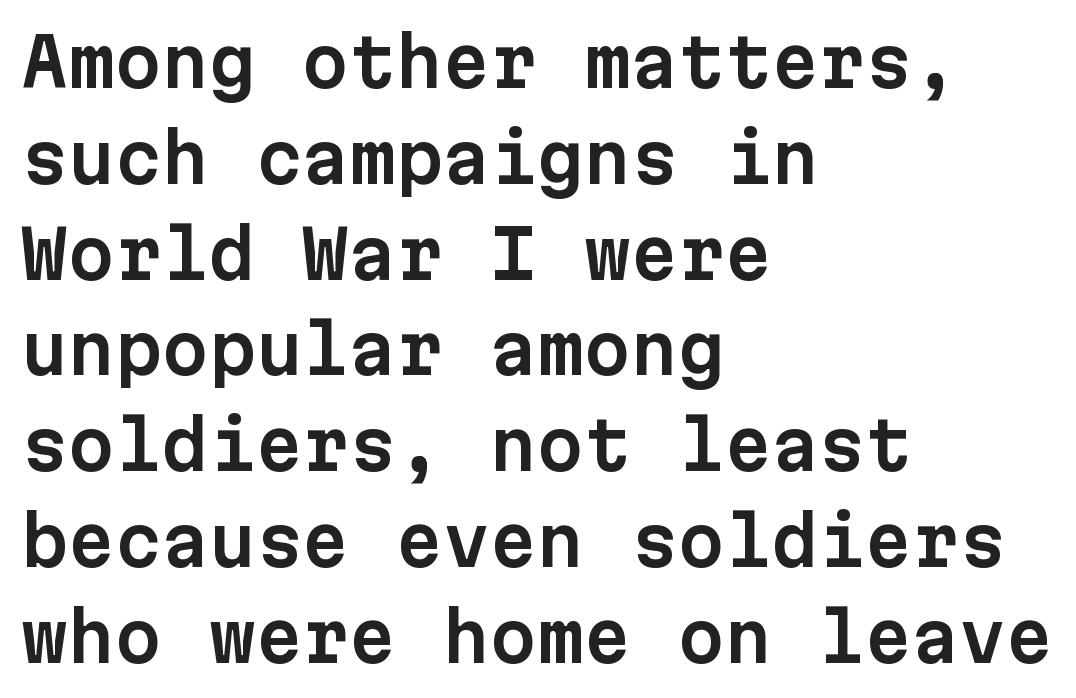
Q: Is the text italic (slanted)? A: No, it is upright.
Q: Is the typeface a serif or a sans-serif typeface? A: Sans-serif.
Q: Is the text underlined? A: No.
Q: How is the paragraph aligned? A: Left-aligned.
Q: Is the spacing between letters normal or unusually wide? A: Normal.
Q: Is the spacing between lines tight, normal or loose? A: Normal.
Q: Width (condensed, normal, or wide)? A: Normal.
Q: Stroke contrast? A: Low.
Q: x-height? A: Medium.
Q: Monospaced? A: Yes.
